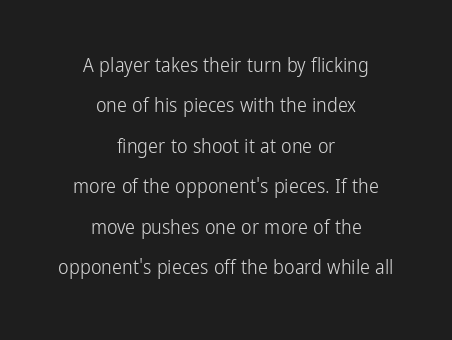
{"italic": "no", "bold": "no", "underline": "no", "align": "center", "line_spacing": "loose", "line_spacing_ratio": 2.02, "letter_spacing": "normal", "letter_spacing_em": 0.0, "glyph_px": 20}
